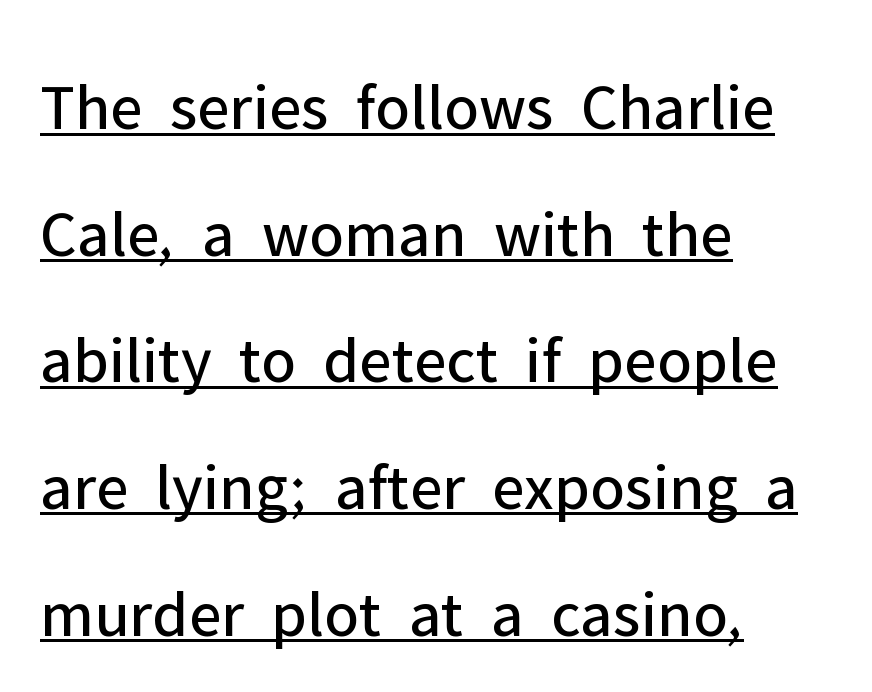
When letters stand straight like this, we call the style roman or upright. Proportional: the letters do not fall into vertical columns. The face used here is a sans, in the tradition of grotesques and geometrics. The string is rendered with underlining switched on. This is not heavy type; no bold has been used.
